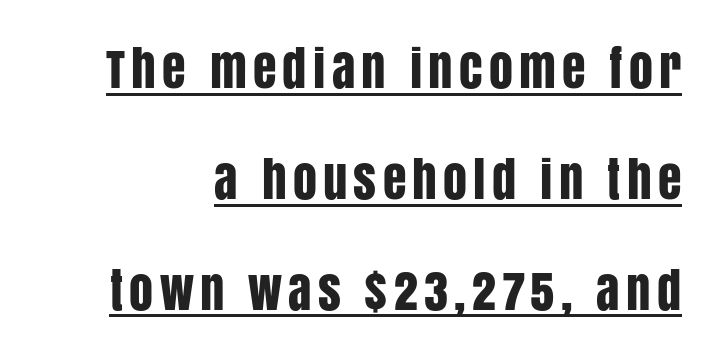
The image shows 48 px condensed sans-serif type, upright; set loose line spacing (2.31x), underlined; low stroke contrast and a large x-height.
